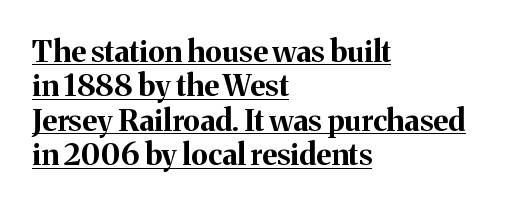
Q: Is the text bold? A: Yes.
Q: Is the text italic (slanted)? A: No, it is upright.
Q: Is the typeface a serif or a sans-serif typeface? A: Serif.
Q: Is the text underlined? A: Yes.
Q: How is the paragraph aligned? A: Left-aligned.
Q: Is the spacing between letters normal or unusually wide? A: Normal.
Q: Is the spacing between lines tight, normal or loose? A: Tight.
Q: Width (condensed, normal, or wide)? A: Normal.
Q: Stroke contrast? A: Medium.
Q: x-height? A: Medium.
Q: Monospaced? A: No.
